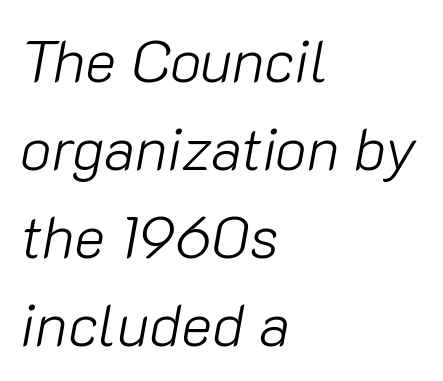
The image shows 59 px light type, italic (leaning right); set left-aligned, normal line spacing (1.49x), normal letter spacing, not underlined; low stroke contrast and a medium x-height.
